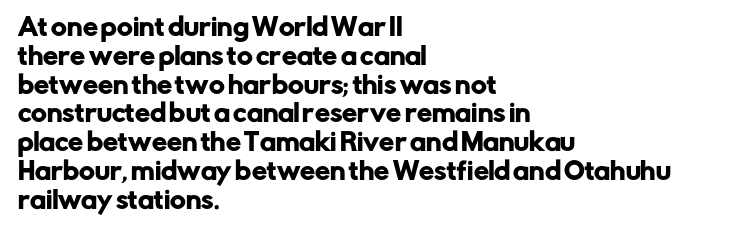
In CSS terms this would be text-align: left. The letters stand upright; this is a roman face. Underlining? Definitely not there. These lines keep a tight, regular rhythm from letter to letter.
